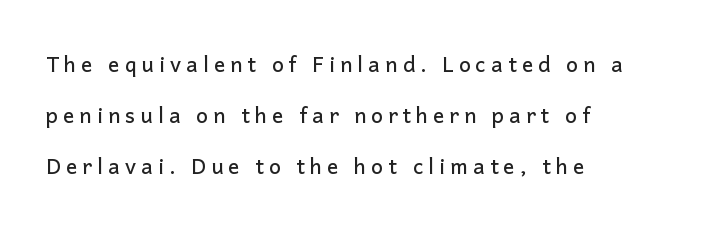
The image shows 21 px text type, upright; set left-aligned, loose line spacing (2.44x), unusually wide letter spacing (+0.24 em), not underlined.
